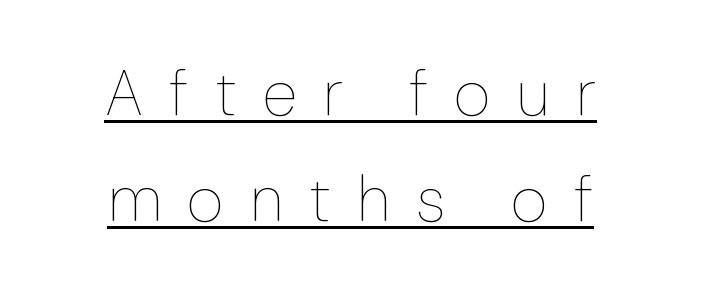
The image shows 64 px thin type, upright; set centered, normal line spacing (1.65x), unusually wide letter spacing (+0.41 em), underlined; low stroke contrast and a medium x-height.
